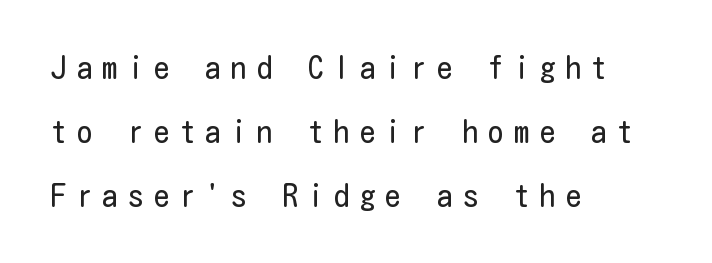
The image shows 31 px regular-weight, condensed sans-serif type, upright; set left-aligned, loose line spacing (2.07x), unusually wide letter spacing (+0.33 em), not underlined; low stroke contrast and a medium x-height.
